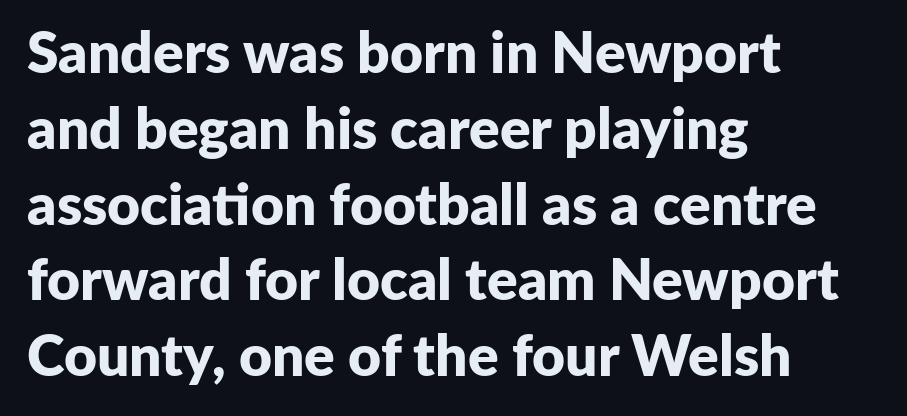
{"serif": "no", "italic": "no", "bold": "yes", "weight": "bold", "width": "normal", "stroke_contrast": "low", "x_height": "medium", "monospaced": "no", "underline": "no", "align": "left", "line_spacing": "normal", "line_spacing_ratio": 1.33, "letter_spacing": "normal", "letter_spacing_em": 0.0, "glyph_px": 57}
